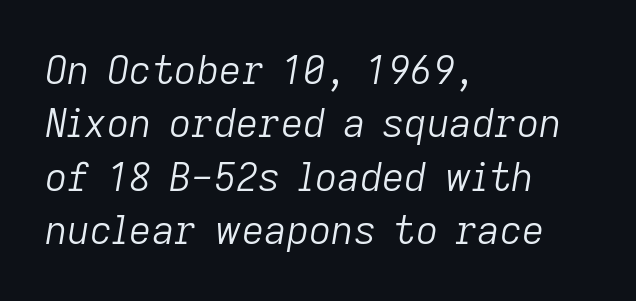
{"italic": "yes", "lean": "right", "slant_degrees": 9, "bold": "no", "weight": "light", "width": "normal", "stroke_contrast": "low", "x_height": "medium", "monospaced": "no", "underline": "no", "align": "left", "line_spacing": "normal", "line_spacing_ratio": 1.37, "letter_spacing": "normal", "letter_spacing_em": 0.0, "glyph_px": 39}
